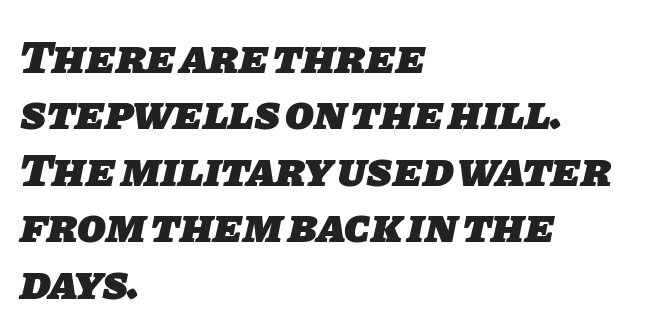
The setting favours the left margin, as ordinary paragraphs usually do. You could not count columns in this text — the font is proportionally spaced. Words float on clear page, feet unadorned. Default kerning and tracking; the words read as compact shapes.
